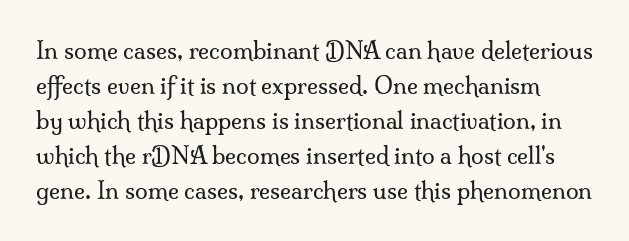
{"italic": "no", "bold": "no", "underline": "no", "line_spacing": "normal", "line_spacing_ratio": 1.52, "letter_spacing": "normal", "letter_spacing_em": 0.0, "glyph_px": 23}
